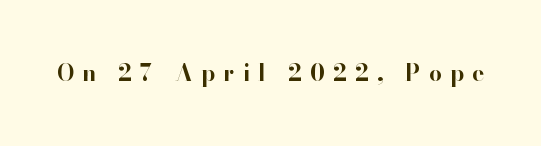
Every character sits straight up, as roman type does. Loose tracking; the words dissolve into strings of separated letters. These lines carry a lot of weight — the face is fully bold. Glance below the letters and you will spot only blank space.
